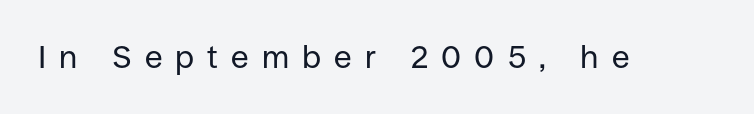
{"serif": "no", "italic": "no", "bold": "no", "weight": "regular", "width": "normal", "stroke_contrast": "low", "x_height": "large", "monospaced": "no", "underline": "no", "letter_spacing": "wide", "letter_spacing_em": 0.41, "glyph_px": 32}
